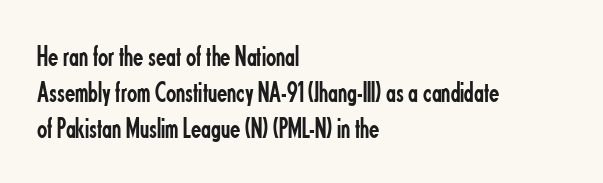
Q: Is the text bold? A: No.
Q: Is the text italic (slanted)? A: No, it is upright.
Q: Is the typeface a serif or a sans-serif typeface? A: Sans-serif.
Q: Is the text underlined? A: No.
Q: How is the paragraph aligned? A: Left-aligned.
Q: Is the spacing between letters normal or unusually wide? A: Normal.
Q: Width (condensed, normal, or wide)? A: Condensed.
Q: Stroke contrast? A: Low.
Q: x-height? A: Small.
Q: Monospaced? A: No.
